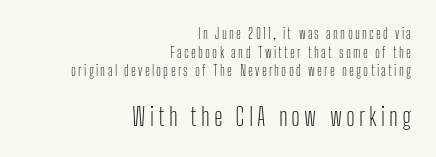
Size contrast runs from small at the top to large at the bottom. Quick note: underline off. Every row of glyphs terminates at an identical x-position on the right. The space between consecutive lines is moderate. The strokes carry an ordinary text weight at most. The font's upright variant was chosen for this text.
